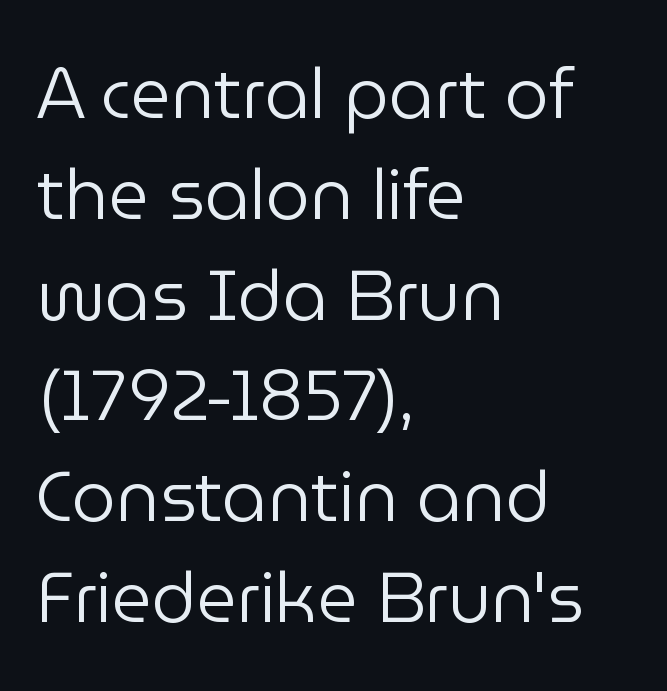
Stroke mass is kept to a normal reading level or below. Underlining? Definitely not there. Nothing unusual about the tracking: characters are spaced as the font intends. Unlike italic type, these characters show no tilt at all. One glance says typical: line gaps are just what's usual. If you drew a ruler down the left edge, every line would touch it.
